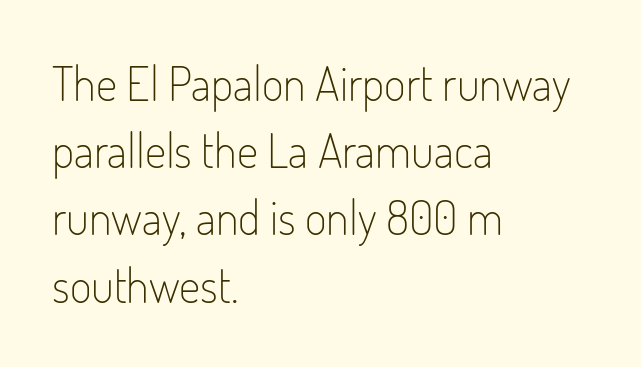
{"serif": "no", "italic": "no", "bold": "no", "weight": "light", "width": "condensed", "stroke_contrast": "low", "x_height": "small", "monospaced": "no", "underline": "no", "align": "left", "line_spacing": "normal", "line_spacing_ratio": 1.43, "letter_spacing": "normal", "letter_spacing_em": 0.0, "glyph_px": 47}
